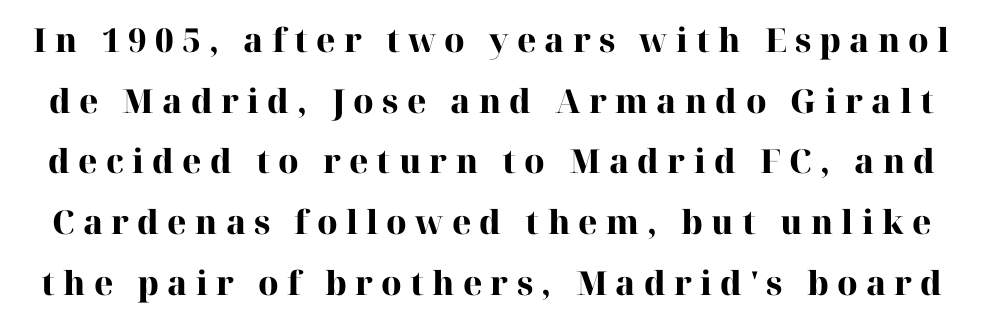
Q: Is the text bold? A: Yes.
Q: Is the text italic (slanted)? A: No, it is upright.
Q: Is the typeface a serif or a sans-serif typeface? A: Serif.
Q: Is the text underlined? A: No.
Q: Is the spacing between letters normal or unusually wide? A: Unusually wide.
Q: Width (condensed, normal, or wide)? A: Normal.
Q: Stroke contrast? A: High.
Q: x-height? A: Medium.
Q: Monospaced? A: No.
